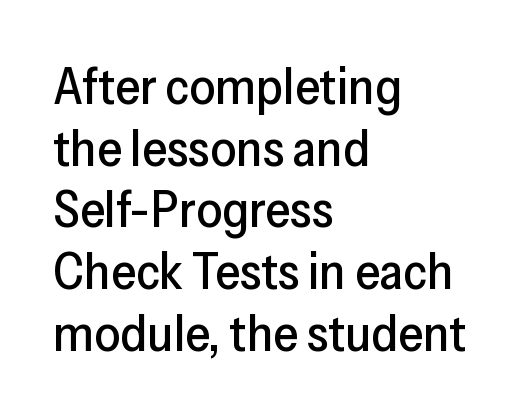
{"serif": "no", "italic": "no", "width": "normal", "stroke_contrast": "low", "x_height": "medium", "monospaced": "no", "underline": "no", "align": "left", "line_spacing_ratio": 1.21, "letter_spacing": "normal", "letter_spacing_em": 0.0, "glyph_px": 51}
